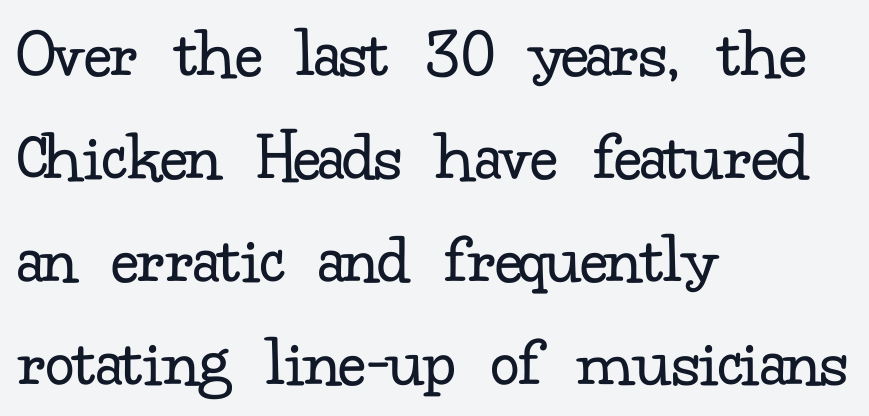
The image shows 72 px regular-weight serif type, upright; set left-aligned, normal line spacing (1.43x), normal letter spacing, not underlined; low stroke contrast and a small x-height.
